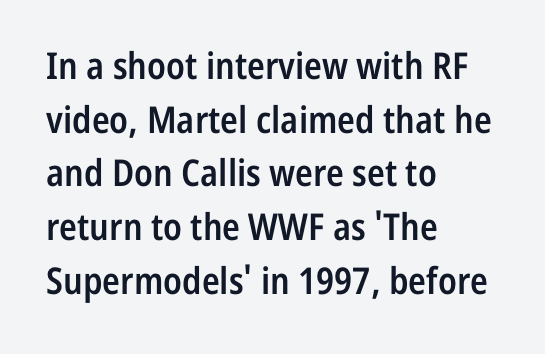
Q: Is the text bold? A: Semi-bold.
Q: Is the text italic (slanted)? A: No, it is upright.
Q: Is the typeface a serif or a sans-serif typeface? A: Sans-serif.
Q: Is the text underlined? A: No.
Q: How is the paragraph aligned? A: Left-aligned.
Q: Is the spacing between letters normal or unusually wide? A: Normal.
Q: Is the spacing between lines tight, normal or loose? A: Normal.
Q: Width (condensed, normal, or wide)? A: Condensed.
Q: Stroke contrast? A: Low.
Q: x-height? A: Medium.
Q: Monospaced? A: No.
